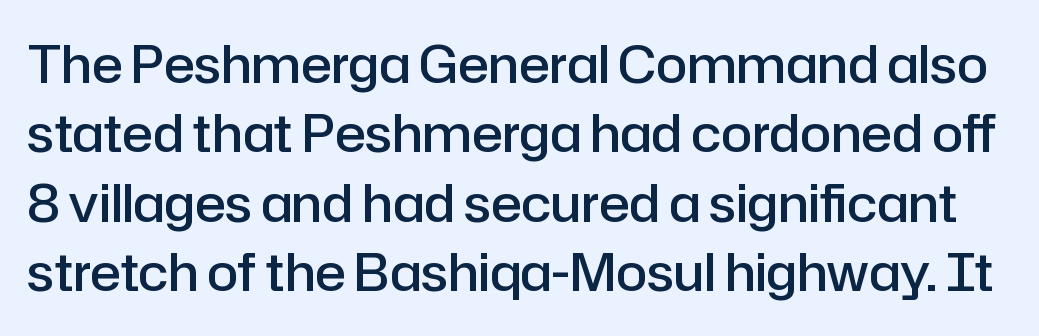
Observe the ordinary spacing: letters are neighbours, not strangers. If you measured baseline to baseline, you'd find a middling distance. Decoration check: the copy has no underline. The rendering uses natural spacing where letterforms have individual widths. Upright lettering throughout.
